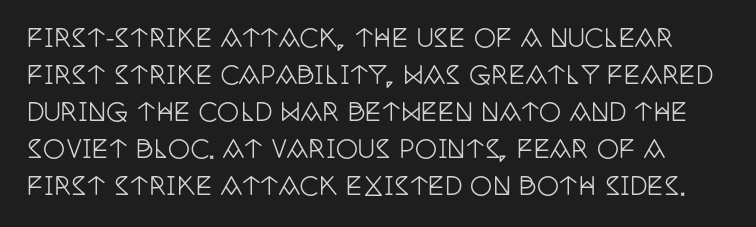
Vertical strokes here are truly vertical. Tracking here is standard; glyphs follow each other at the usual distance. The passage shown is not underscored anywhere. Is there much room between lines? A standard amount, neither cramped nor airy.
